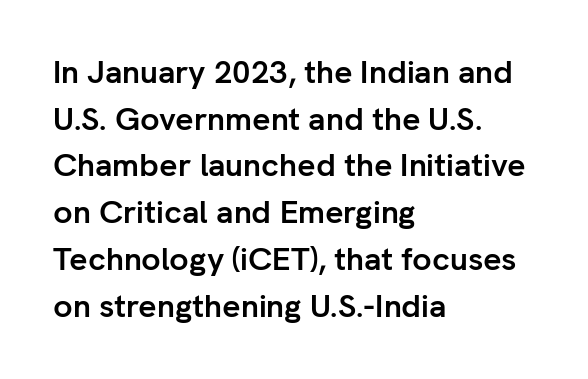
{"serif": "no", "italic": "no", "bold": "yes", "weight": "semibold", "width": "normal", "stroke_contrast": "low", "x_height": "medium", "monospaced": "no", "underline": "no", "align": "left", "line_spacing": "normal", "line_spacing_ratio": 1.46, "letter_spacing": "normal", "letter_spacing_em": 0.0, "glyph_px": 32}
